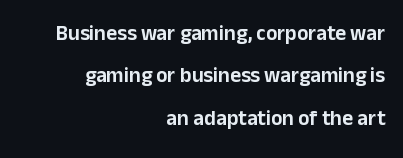
Q: Is the text italic (slanted)? A: No, it is upright.
Q: Is the text underlined? A: No.
Q: How is the paragraph aligned? A: Right-aligned.
Q: Is the spacing between letters normal or unusually wide? A: Normal.
Q: Is the spacing between lines tight, normal or loose? A: Loose.
